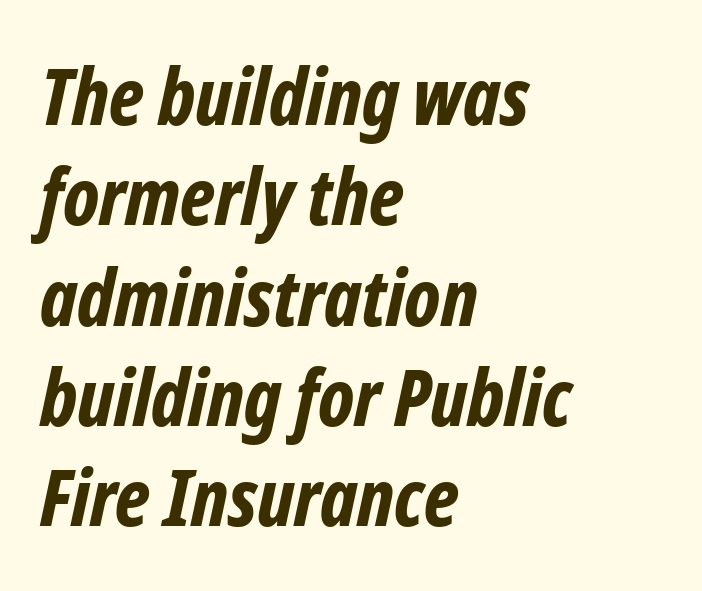
Letters rest on an invisible, unmarked baseline. Caption: multi-line text, flush left, ragged right. Is the letter spacing exaggerated? No — it looks like the ordinary default. The letters advance in unequal steps, a hallmark of proportional type.
